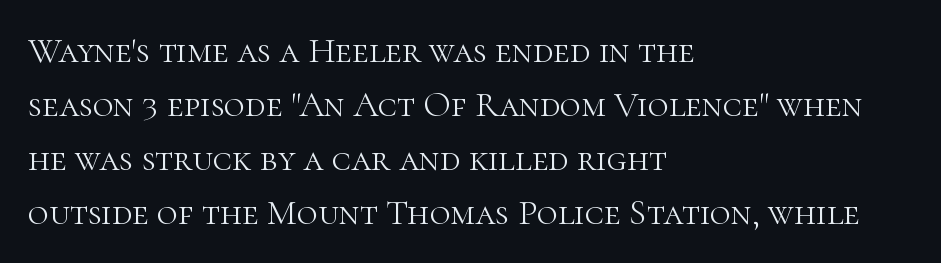
The image shows 36 px light serif type, upright; set left-aligned, normal line spacing (1.5x), normal letter spacing, not underlined; high stroke contrast and a medium x-height.
